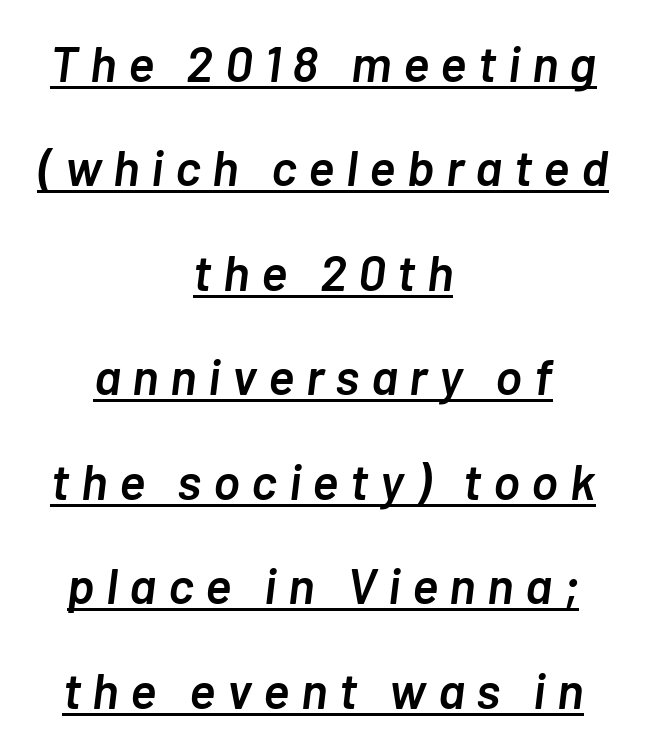
The typesetter has applied underlining to the passage shown. The lettering tilts uniformly, giving the passage an italic look. The letters are spread apart with noticeably loose tracking. The lines are quadded center.
